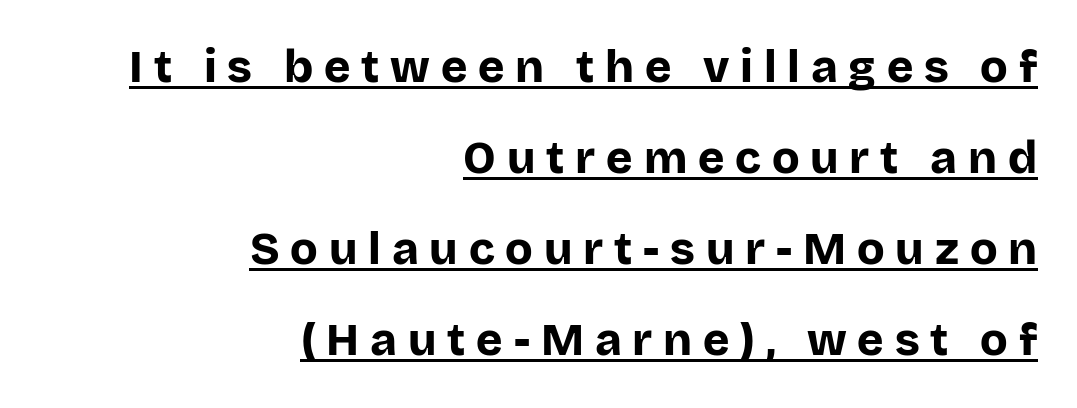
{"serif": "no", "italic": "no", "bold": "yes", "weight": "bold", "width": "normal", "stroke_contrast": "low", "x_height": "large", "monospaced": "no", "underline": "yes", "align": "right", "line_spacing": "loose", "line_spacing_ratio": 2.02, "letter_spacing": "wide", "letter_spacing_em": 0.24, "glyph_px": 45}
